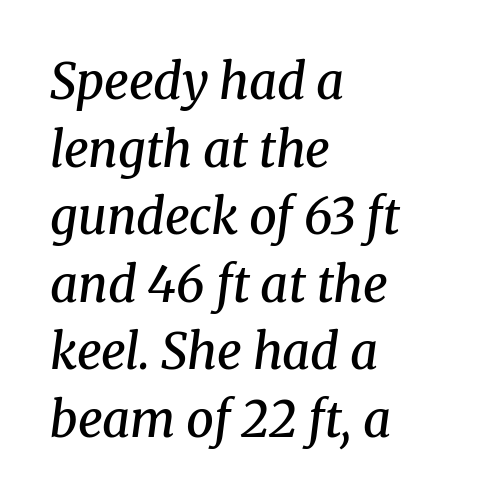
{"serif": "yes", "italic": "yes", "lean": "right", "slant_degrees": 8, "bold": "semi", "weight": "semibold", "width": "normal", "stroke_contrast": "medium", "x_height": "medium", "monospaced": "no", "underline": "no", "align": "left", "line_spacing": "normal", "line_spacing_ratio": 1.38, "letter_spacing": "normal", "letter_spacing_em": 0.0, "glyph_px": 49}
